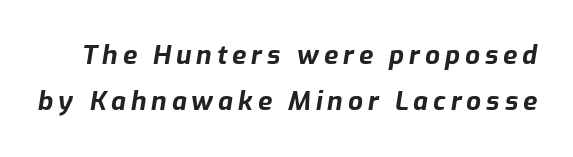
The image shows 26 px bold type, italic (leaning right); set line spacing 1.78x, not underlined.
